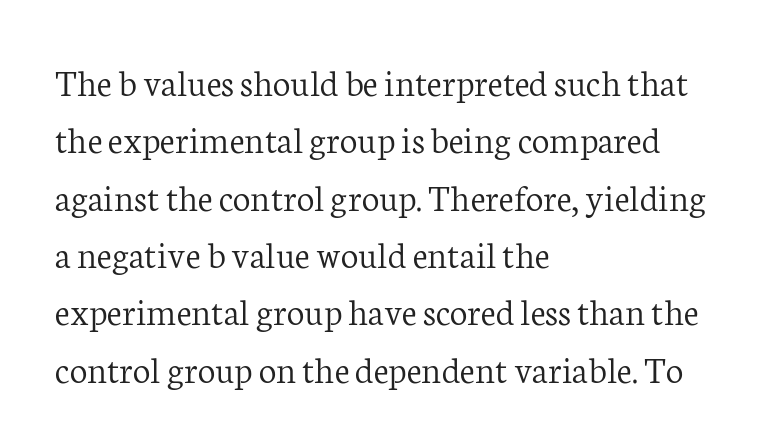
The image shows 39 px light serif type, upright; set left-aligned, normal line spacing (1.47x), normal letter spacing, not underlined; low stroke contrast and a medium x-height.
